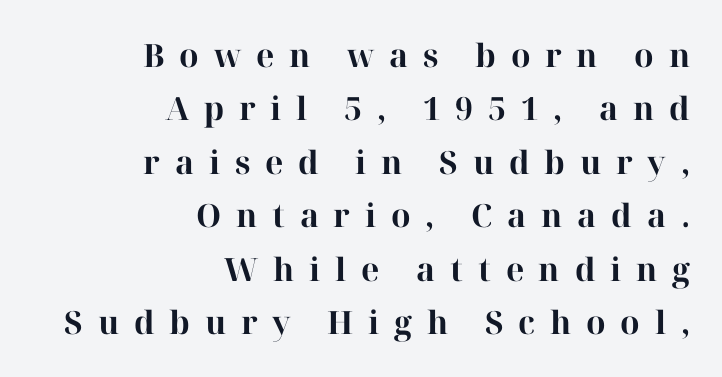
Q: Is the text bold? A: Yes.
Q: Is the text italic (slanted)? A: No, it is upright.
Q: Is the typeface a serif or a sans-serif typeface? A: Serif.
Q: Is the text underlined? A: No.
Q: How is the paragraph aligned? A: Right-aligned.
Q: Is the spacing between letters normal or unusually wide? A: Unusually wide.
Q: Is the spacing between lines tight, normal or loose? A: Normal.
Q: Width (condensed, normal, or wide)? A: Normal.
Q: Stroke contrast? A: High.
Q: x-height? A: Medium.
Q: Monospaced? A: No.
